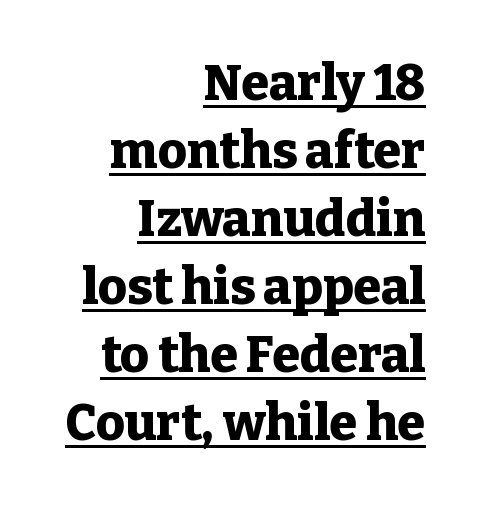
Q: Is the text bold? A: Yes.
Q: Is the text italic (slanted)? A: No, it is upright.
Q: Is the typeface a serif or a sans-serif typeface? A: Serif.
Q: Is the text underlined? A: Yes.
Q: How is the paragraph aligned? A: Right-aligned.
Q: Is the spacing between letters normal or unusually wide? A: Normal.
Q: Is the spacing between lines tight, normal or loose? A: Normal.
Q: Width (condensed, normal, or wide)? A: Normal.
Q: Stroke contrast? A: Low.
Q: x-height? A: Medium.
Q: Monospaced? A: No.
